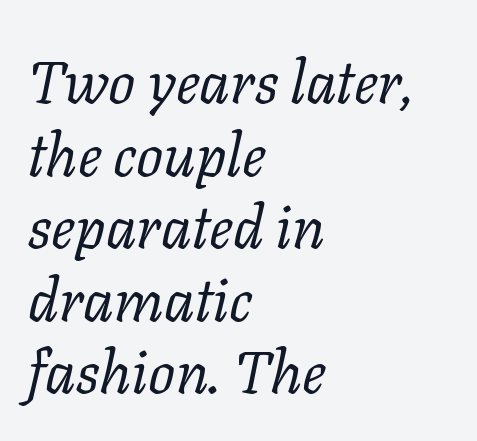
{"serif": "yes", "italic": "yes", "lean": "right", "slant_degrees": 11, "bold": "no", "weight": "regular", "width": "normal", "stroke_contrast": "low", "x_height": "medium", "monospaced": "no", "underline": "no", "align": "left", "line_spacing_ratio": 1.21, "letter_spacing": "normal", "letter_spacing_em": 0.0, "glyph_px": 60}
